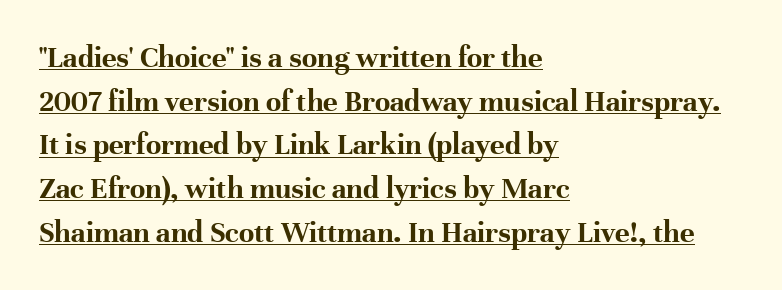
Has an underline been added? It has. Unlike italic type, these characters show no tilt at all. Note: serifs present on the glyphs. Caption: multi-line text, flush left, ragged right. The face used here is proportionally spaced, like ordinary book or web type. The type is set solid horizontally, with unmodified tracking.
